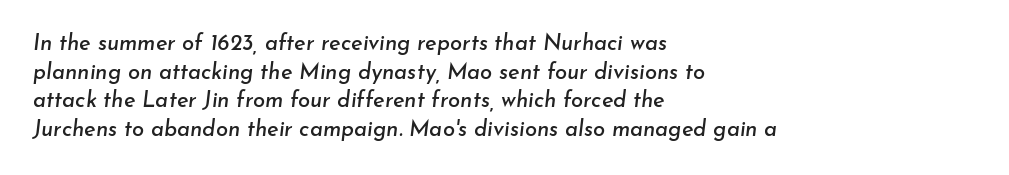
{"italic": "yes", "lean": "right", "slant_degrees": 7, "underline": "no", "align": "left", "line_spacing": "normal", "line_spacing_ratio": 1.3, "letter_spacing": "normal", "letter_spacing_em": 0.0, "glyph_px": 22}
